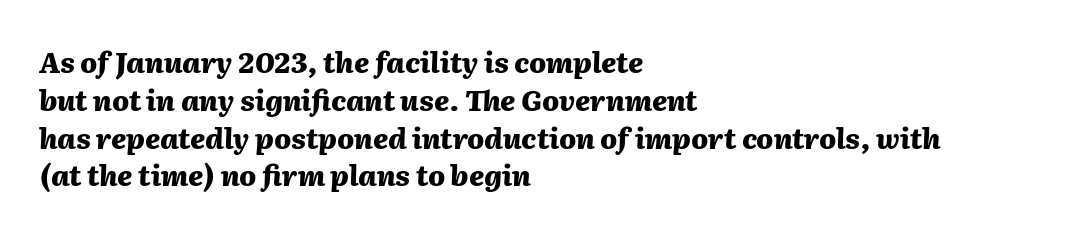
The image shows 28 px heavy type, italic (leaning right); set left-aligned, normal line spacing (1.35x), normal letter spacing, not underlined; medium stroke contrast and a medium x-height.
